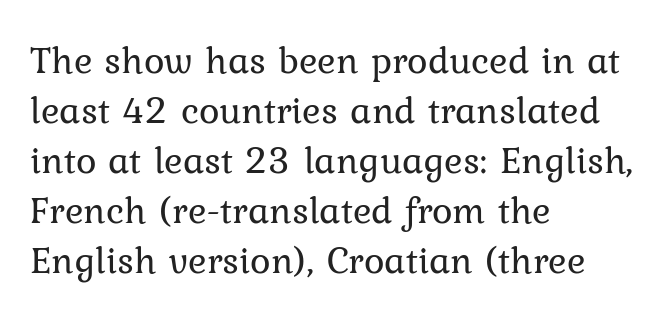
{"serif": "yes", "italic": "no", "bold": "no", "weight": "regular", "width": "normal", "stroke_contrast": "low", "x_height": "medium", "monospaced": "no", "underline": "no", "align": "left", "line_spacing": "normal", "line_spacing_ratio": 1.28, "letter_spacing": "normal", "letter_spacing_em": 0.0, "glyph_px": 39}
